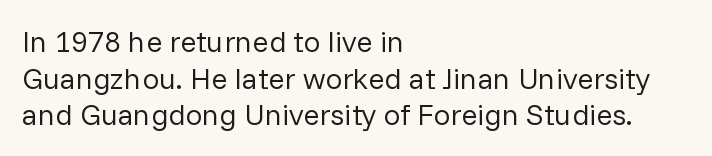
{"serif": "no", "italic": "no", "bold": "no", "weight": "regular", "width": "normal", "stroke_contrast": "low", "x_height": "medium", "monospaced": "no", "underline": "no", "align": "left", "line_spacing_ratio": 1.22, "letter_spacing": "normal", "letter_spacing_em": 0.0, "glyph_px": 30}
